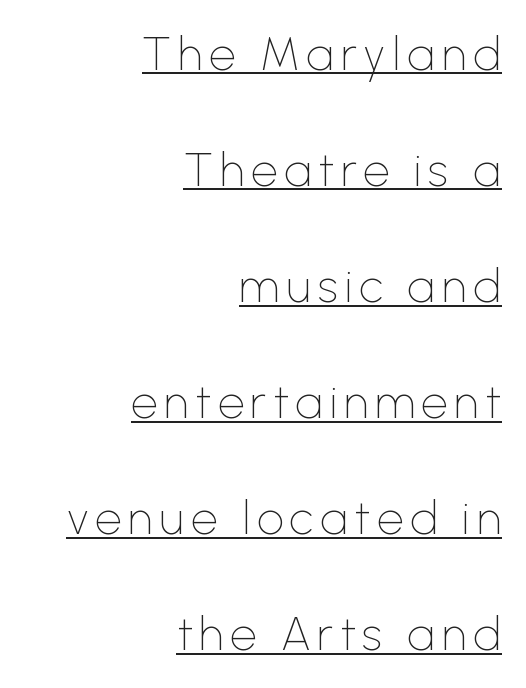
Q: Is the text bold? A: No.
Q: Is the text italic (slanted)? A: No, it is upright.
Q: Is the typeface a serif or a sans-serif typeface? A: Sans-serif.
Q: Is the text underlined? A: Yes.
Q: How is the paragraph aligned? A: Right-aligned.
Q: Is the spacing between lines tight, normal or loose? A: Loose.
Q: Width (condensed, normal, or wide)? A: Normal.
Q: Stroke contrast? A: Low.
Q: x-height? A: Medium.
Q: Monospaced? A: No.
